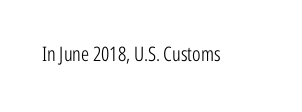
Q: Is the text bold? A: No.
Q: Is the text italic (slanted)? A: No, it is upright.
Q: Is the text underlined? A: No.
Q: Is the spacing between letters normal or unusually wide? A: Normal.
